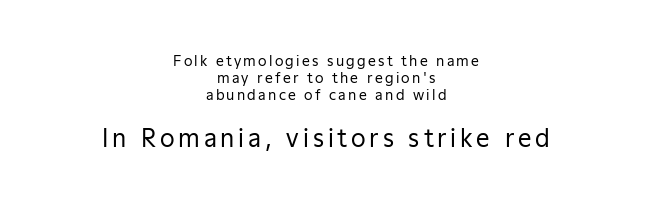
Q: Is the text bold? A: No.
Q: Is the text italic (slanted)? A: No, it is upright.
Q: Is the text underlined? A: No.
Q: How is the paragraph aligned? A: Centered.
Q: Which block of text is set in a larger size, the first (top) or the second (bottom)? A: The second (bottom) one.
